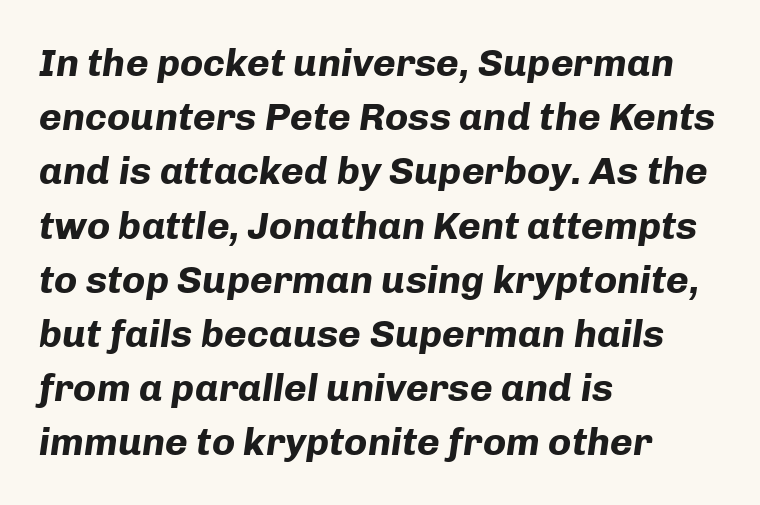
Q: Is the text bold? A: Yes.
Q: Is the text italic (slanted)? A: Yes, it leans right by about 8 degrees.
Q: Is the text underlined? A: No.
Q: How is the paragraph aligned? A: Left-aligned.
Q: Is the spacing between letters normal or unusually wide? A: Normal.
Q: Is the spacing between lines tight, normal or loose? A: Normal.
Q: Width (condensed, normal, or wide)? A: Normal.
Q: Stroke contrast? A: Low.
Q: x-height? A: Medium.
Q: Monospaced? A: No.
